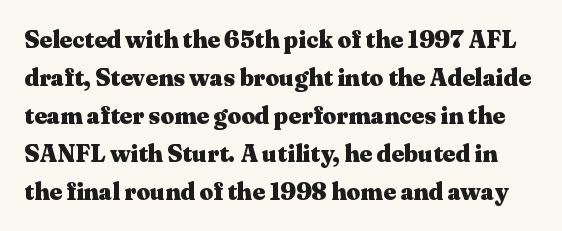
Here the glyphs are tracked normally, forming tight word shapes. The string is rendered with underlining switched off. The font is running at its bold setting. If you measured baseline to baseline, you'd find a middling distance.
